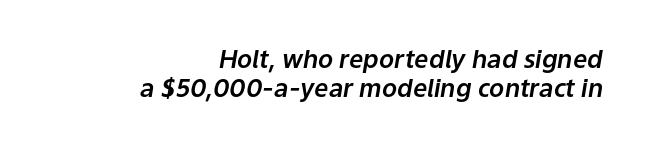
{"italic": "yes", "lean": "right", "slant_degrees": 9, "underline": "no", "align": "right", "line_spacing_ratio": 1.16, "letter_spacing": "normal", "letter_spacing_em": 0.0, "glyph_px": 25}
